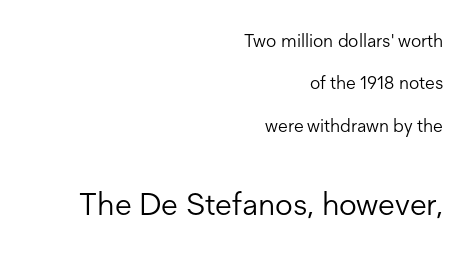
The typeface has the unassuming heft of standard copy or less. Each line ends at the same right margin while the left side varies. Spacing verdict: proportional, widths tailored to each character. This layout puts the modest block above and the oversized block below. Style check: upright. The characters display no serif detailing; their extremities are plain.
